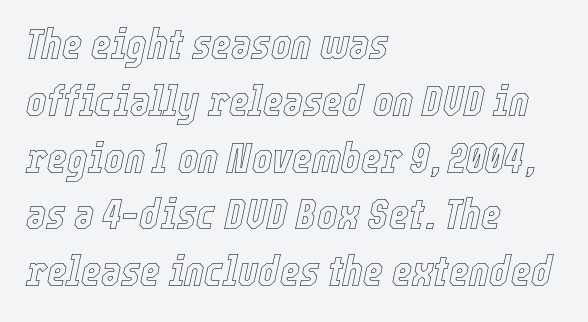
The image shows 43 px condensed type, italic (leaning right); set left-aligned, normal line spacing (1.32x), normal letter spacing, not underlined; a medium x-height.
